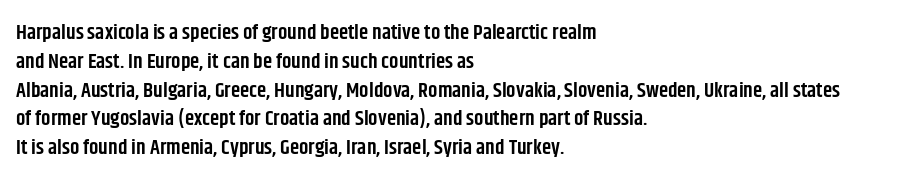
Underlining? Definitely not there. Posture: vertical. The space between consecutive lines is moderate. The paragraph has a hard left edge and a soft right edge. The line texture is even and compact thanks to regular tracking.
